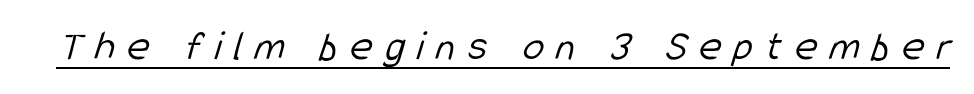
{"serif": "no", "bold": "no", "weight": "light", "width": "condensed", "stroke_contrast": "low", "x_height": "medium", "monospaced": "no", "underline": "yes", "letter_spacing": "wide", "letter_spacing_em": 0.29, "glyph_px": 43}
